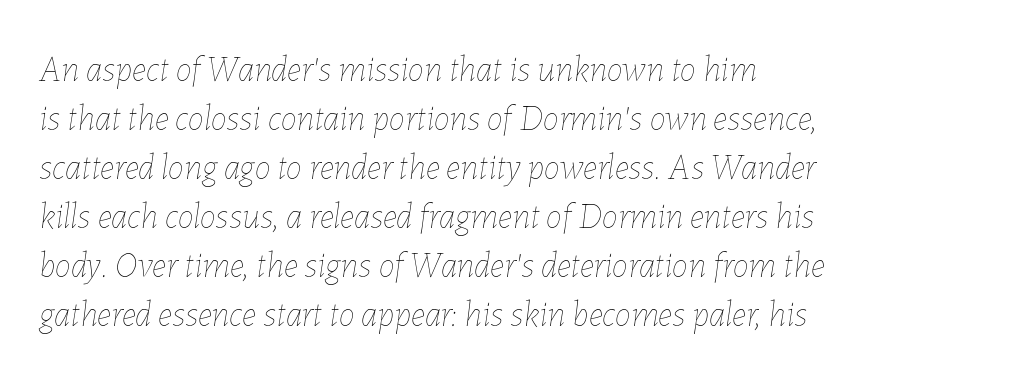
The image shows 36 px thin type, italic (leaning right); set left-aligned, normal line spacing (1.36x), normal letter spacing, not underlined; low stroke contrast and a medium x-height.
